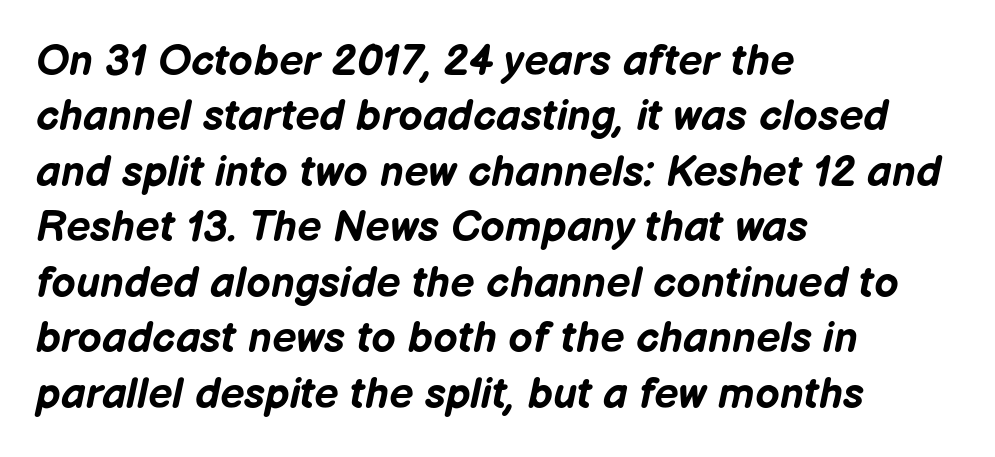
{"italic": "yes", "lean": "right", "slant_degrees": 12, "bold": "yes", "weight": "bold", "width": "normal", "stroke_contrast": "low", "x_height": "medium", "monospaced": "no", "underline": "no", "align": "left", "line_spacing": "normal", "line_spacing_ratio": 1.29, "letter_spacing": "normal", "letter_spacing_em": 0.0, "glyph_px": 43}
